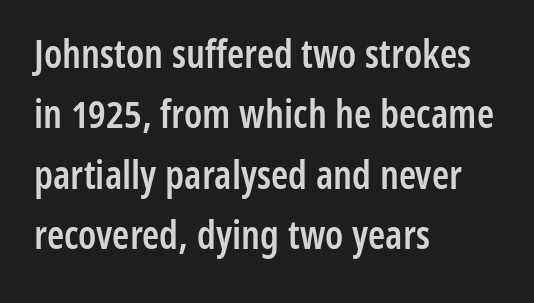
Compared with typical paragraphs, the rows here are spaced about the same. The axis of the letterforms is exactly vertical. The strokes are fattened partway — semibold, not bold. Look at the bottom of the vertical strokes: they stop flat, with no serifs.
